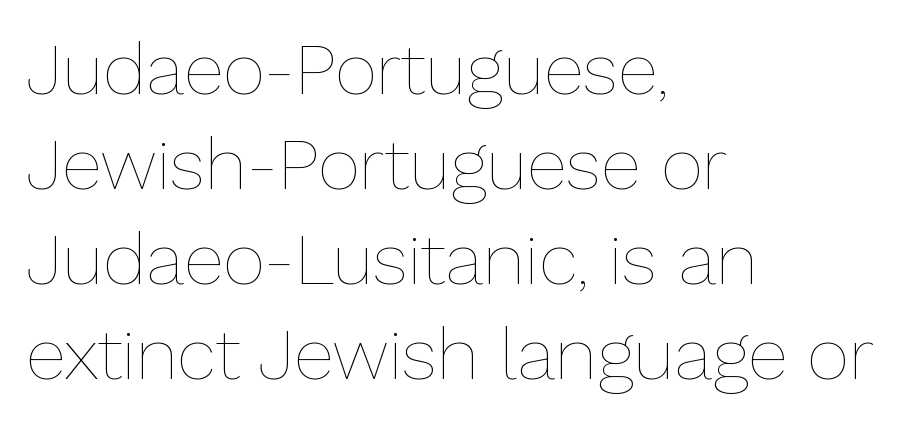
Q: Is the text bold? A: No.
Q: Is the text italic (slanted)? A: No, it is upright.
Q: Is the text underlined? A: No.
Q: How is the paragraph aligned? A: Left-aligned.
Q: Is the spacing between letters normal or unusually wide? A: Normal.
Q: Is the spacing between lines tight, normal or loose? A: Normal.
Q: Width (condensed, normal, or wide)? A: Normal.
Q: Stroke contrast? A: Low.
Q: x-height? A: Medium.
Q: Monospaced? A: No.
